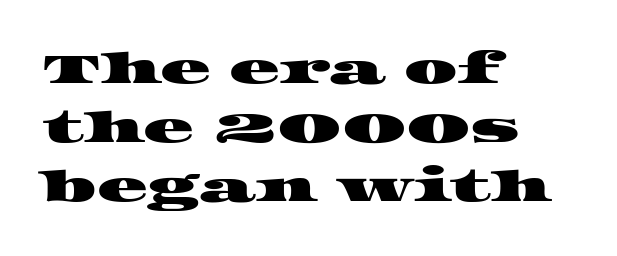
{"serif": "yes", "width": "wide", "stroke_contrast": "high", "x_height": "large", "monospaced": "no", "underline": "no", "align": "left", "line_spacing": "normal", "line_spacing_ratio": 1.4, "letter_spacing": "normal", "letter_spacing_em": 0.0, "glyph_px": 42}
